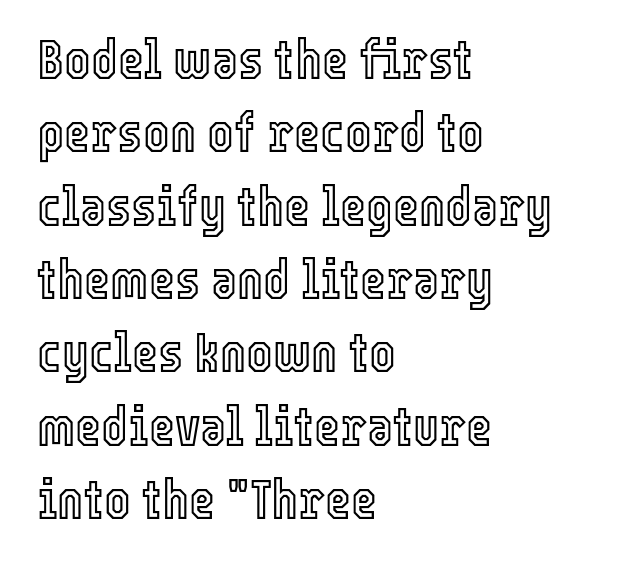
Is the block centered? No — it sits flush against the left margin. Descenders hang freely into open space. The axis of the letterforms is exactly vertical. This rendering leaves character spacing at its baseline value. Quick note: interline space is typical.
